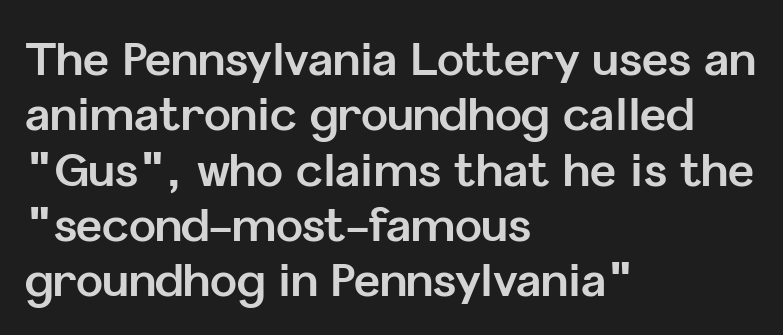
{"serif": "no", "italic": "no", "bold": "yes", "weight": "bold", "width": "normal", "stroke_contrast": "low", "x_height": "medium", "monospaced": "no", "underline": "no", "align": "left", "line_spacing_ratio": 1.23, "letter_spacing": "normal", "letter_spacing_em": 0.0, "glyph_px": 45}
